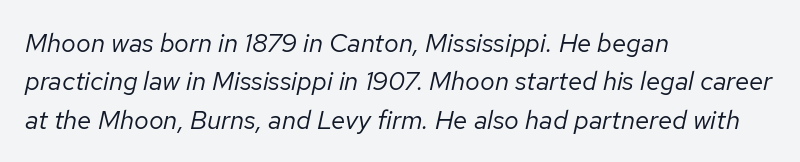
This is not heavy type; no bold has been used. Vertically, the passage feels balanced, rows spaced as you'd expect. Clear beneath every line of the passage. The typesetter chose a ragged-right arrangement here. Is the type slanted? Yes — the strokes lean at a clear angle.
